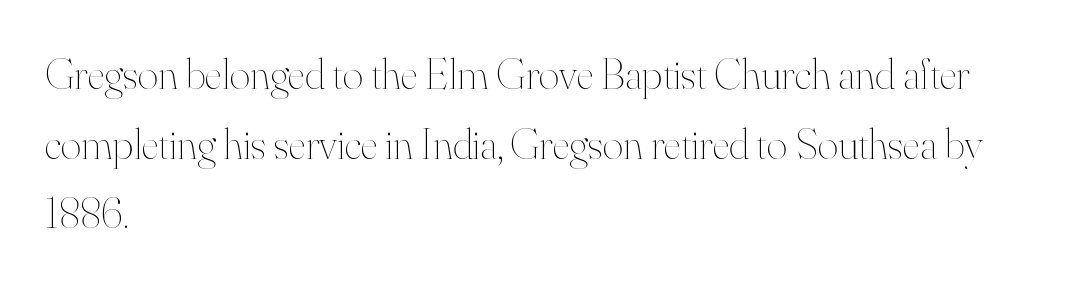
Q: Is the text bold? A: No.
Q: Is the text italic (slanted)? A: No, it is upright.
Q: Is the text underlined? A: No.
Q: How is the paragraph aligned? A: Left-aligned.
Q: Is the spacing between letters normal or unusually wide? A: Normal.
Q: Is the spacing between lines tight, normal or loose? A: Normal.
Q: Width (condensed, normal, or wide)? A: Normal.
Q: Stroke contrast? A: High.
Q: x-height? A: Small.
Q: Monospaced? A: No.
